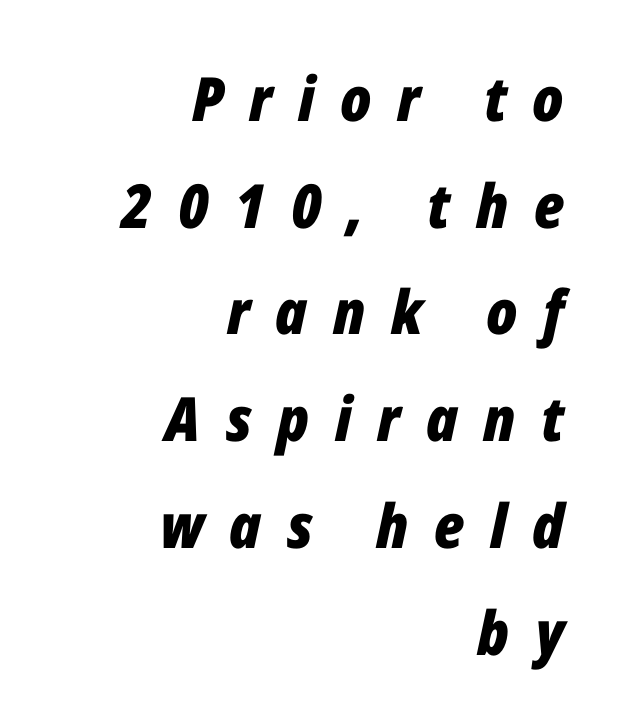
{"italic": "yes", "lean": "right", "slant_degrees": 12, "bold": "yes", "weight": "bold", "width": "condensed", "stroke_contrast": "low", "x_height": "medium", "monospaced": "no", "underline": "no", "align": "right", "line_spacing_ratio": 1.75, "letter_spacing": "wide", "letter_spacing_em": 0.42, "glyph_px": 61}
